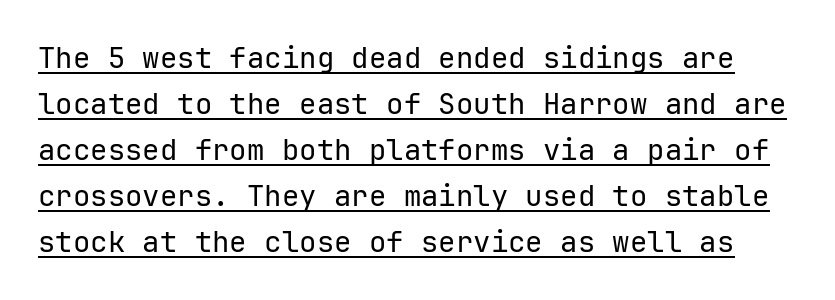
Each word holds together tightly as a unit, with standard inter-letter gaps. Grotesque or geometric, the face here clearly has no serifs. The type sits square on the baseline with zero lean. What decoration does the sample have? An underline.
